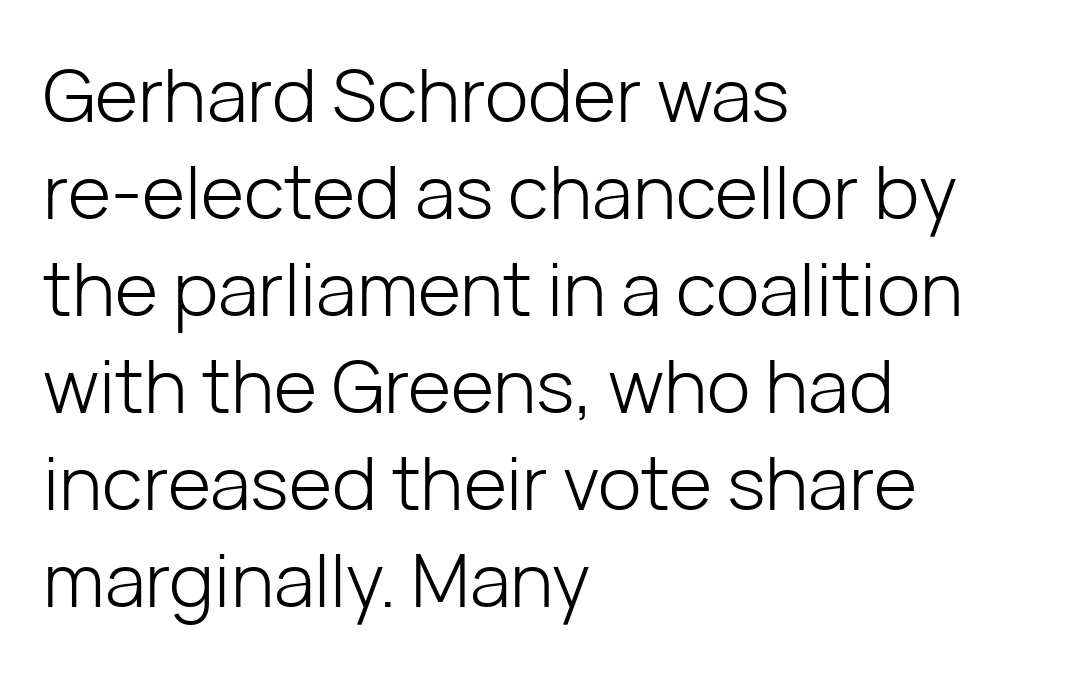
Weight class: somewhere from thin through regular. Varying glyph widths throughout — classic text-font behaviour. The lines are quadded left. Unlike italic type, these characters show no tilt at all. The line texture is even and compact thanks to regular tracking. The baseline area is clear.
